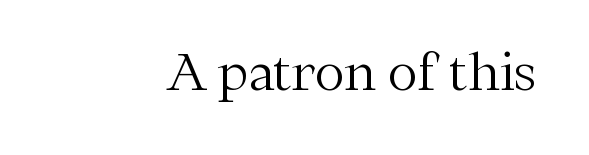
The tracking reads as untouched default to a designer's eye. Each letter keeps its own natural width here, so spacing adapts to shape. On a weight scale, this lands at 450 or below. Each letter's strokes conclude with small projecting serifs. Only glyphs here, with clear space below each row. A roman cut, with each character standing at attention.
